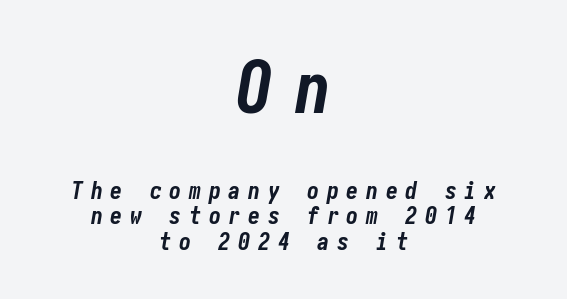
The block sitting higher on the canvas is the one with enlarged characters. If you drew a line through each stem, it would be angled. Does the weight exceed regular? Yes, all the way to bold. These lines stack symmetrically, like a column narrowing and widening about its center. Leading: reduced.
